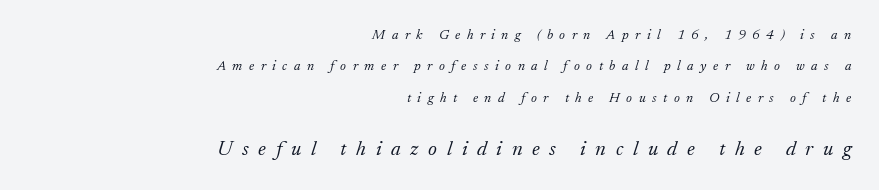
{"italic": "yes", "lean": "right", "slant_degrees": 17, "bold": "no", "underline": "no", "align": "right", "line_spacing": "loose", "line_spacing_ratio": 2.25, "letter_spacing": "wide", "letter_spacing_em": 0.46, "larger_block": "second", "size_ratio": 1.5, "glyph_px": 21}
